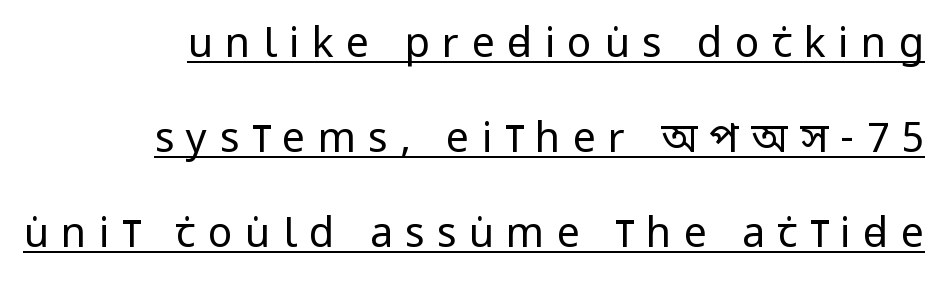
Q: Is the text bold? A: No.
Q: Is the text italic (slanted)? A: No, it is upright.
Q: Is the typeface a serif or a sans-serif typeface? A: Sans-serif.
Q: Is the text underlined? A: Yes.
Q: Is the spacing between letters normal or unusually wide? A: Unusually wide.
Q: Is the spacing between lines tight, normal or loose? A: Loose.
Q: Width (condensed, normal, or wide)? A: Condensed.
Q: Stroke contrast? A: Low.
Q: x-height? A: Large.
Q: Monospaced? A: No.
